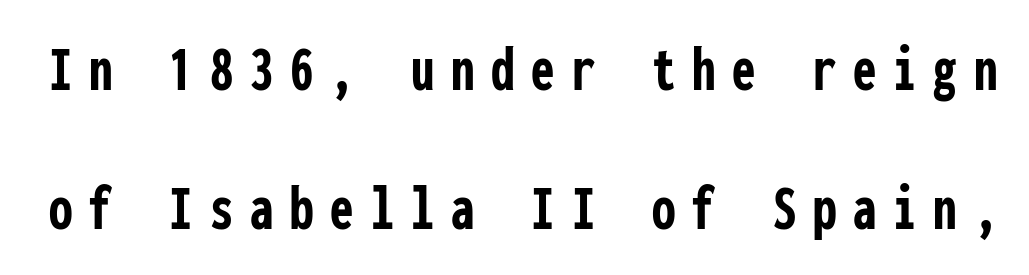
Q: Is the text bold? A: Yes.
Q: Is the text italic (slanted)? A: No, it is upright.
Q: Is the typeface a serif or a sans-serif typeface? A: Sans-serif.
Q: Is the text underlined? A: No.
Q: Is the spacing between letters normal or unusually wide? A: Unusually wide.
Q: Is the spacing between lines tight, normal or loose? A: Loose.
Q: Width (condensed, normal, or wide)? A: Condensed.
Q: Stroke contrast? A: Low.
Q: x-height? A: Medium.
Q: Monospaced? A: Yes.
